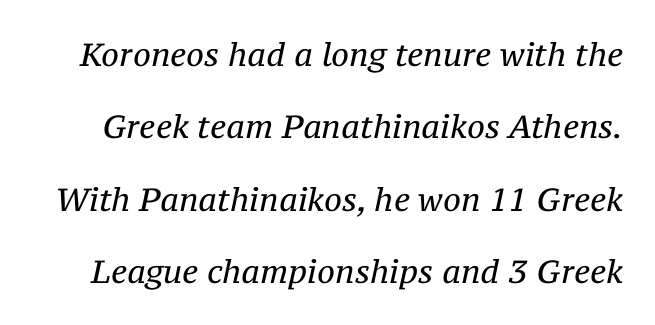
Q: Is the text bold? A: No.
Q: Is the text italic (slanted)? A: Yes, it leans right by about 12 degrees.
Q: Is the typeface a serif or a sans-serif typeface? A: Serif.
Q: Is the text underlined? A: No.
Q: Is the spacing between letters normal or unusually wide? A: Normal.
Q: Is the spacing between lines tight, normal or loose? A: Loose.
Q: Width (condensed, normal, or wide)? A: Normal.
Q: Stroke contrast? A: Medium.
Q: x-height? A: Medium.
Q: Monospaced? A: No.
